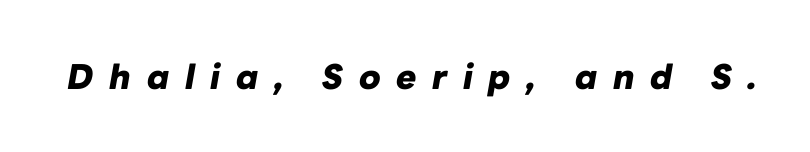
Pretty heavy lettering here — definitely bold. Glyph-to-glyph distance is far greater than everyday printed text. Italic: yes, the glyphs are oblique. Is this a fixed-width face? No — the glyphs have proportional, varying widths. The specimen omits any rule beneath the text block's lines.
